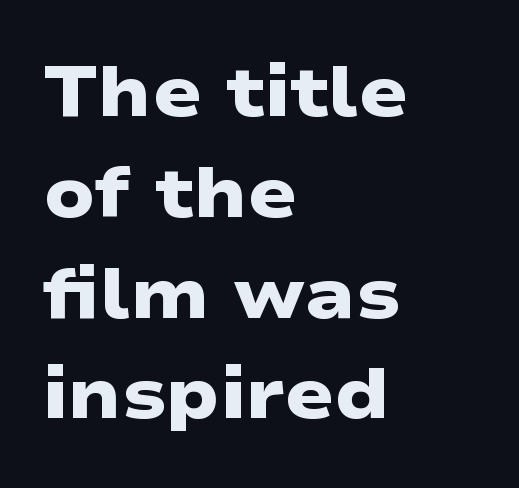
Q: Is the text bold? A: Yes.
Q: Is the typeface a serif or a sans-serif typeface? A: Sans-serif.
Q: Is the text underlined? A: No.
Q: How is the paragraph aligned? A: Left-aligned.
Q: Is the spacing between letters normal or unusually wide? A: Normal.
Q: Is the spacing between lines tight, normal or loose? A: Normal.
Q: Width (condensed, normal, or wide)? A: Wide.
Q: Stroke contrast? A: Low.
Q: x-height? A: Medium.
Q: Monospaced? A: No.
